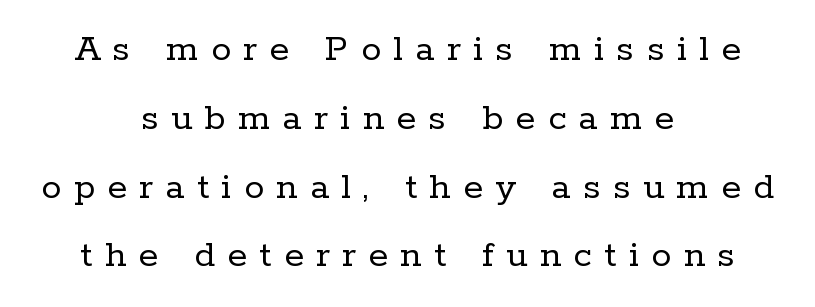
Q: Is the text bold? A: No.
Q: Is the text italic (slanted)? A: No, it is upright.
Q: Is the typeface a serif or a sans-serif typeface? A: Serif.
Q: Is the text underlined? A: No.
Q: How is the paragraph aligned? A: Centered.
Q: Is the spacing between letters normal or unusually wide? A: Unusually wide.
Q: Width (condensed, normal, or wide)? A: Normal.
Q: Stroke contrast? A: Low.
Q: x-height? A: Medium.
Q: Monospaced? A: No.
